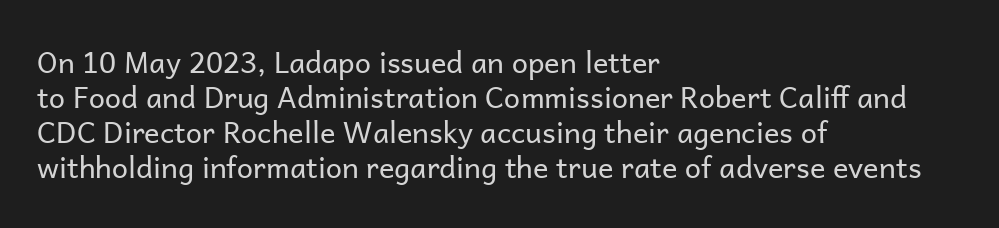
Q: Is the text bold? A: No.
Q: Is the text italic (slanted)? A: No, it is upright.
Q: Is the typeface a serif or a sans-serif typeface? A: Sans-serif.
Q: Is the text underlined? A: No.
Q: How is the paragraph aligned? A: Left-aligned.
Q: Is the spacing between letters normal or unusually wide? A: Normal.
Q: Width (condensed, normal, or wide)? A: Normal.
Q: Stroke contrast? A: Low.
Q: x-height? A: Medium.
Q: Monospaced? A: No.
